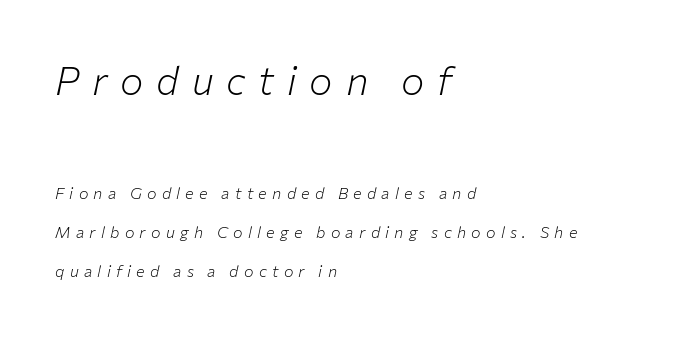
This reads as an unemphasized weight, regular at the heaviest. Varying glyph widths throughout — classic text-font behaviour. Between these two stacked blocks, the higher one wins on size. Emphasis-style slanted type is in use. No word sits above an underline.
